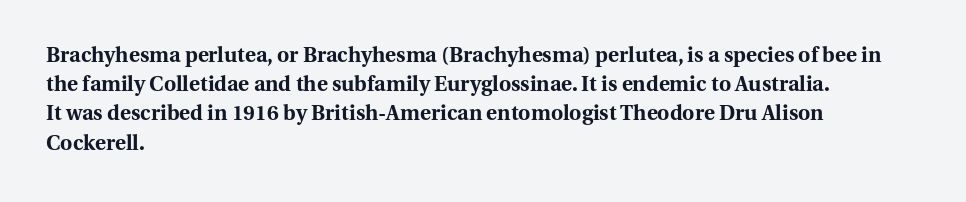
The image shows 21 px bold type, upright; set left-aligned, normal line spacing (1.39x), normal letter spacing, not underlined.
